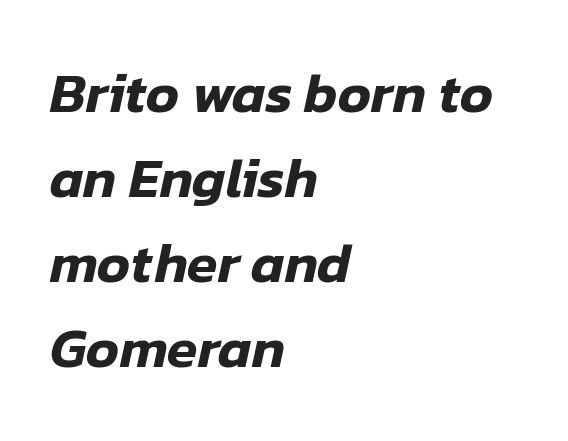
Q: Is the text italic (slanted)? A: Yes, it leans right by about 12 degrees.
Q: Is the text underlined? A: No.
Q: How is the paragraph aligned? A: Left-aligned.
Q: Is the spacing between letters normal or unusually wide? A: Normal.
Q: Is the spacing between lines tight, normal or loose? A: Normal.
Q: Width (condensed, normal, or wide)? A: Normal.
Q: Stroke contrast? A: Low.
Q: x-height? A: Medium.
Q: Monospaced? A: No.
